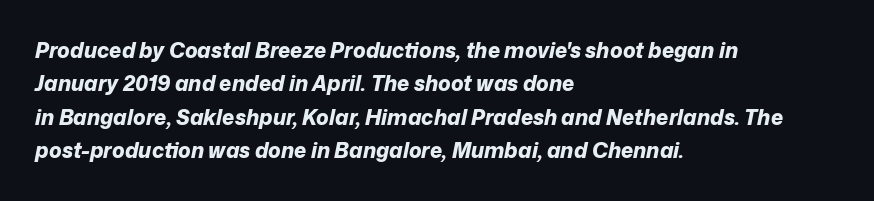
{"italic": "yes", "lean": "right", "slant_degrees": 12, "bold": "yes", "underline": "no", "align": "left", "line_spacing": "normal", "line_spacing_ratio": 1.59, "letter_spacing": "normal", "letter_spacing_em": 0.0, "glyph_px": 21}
